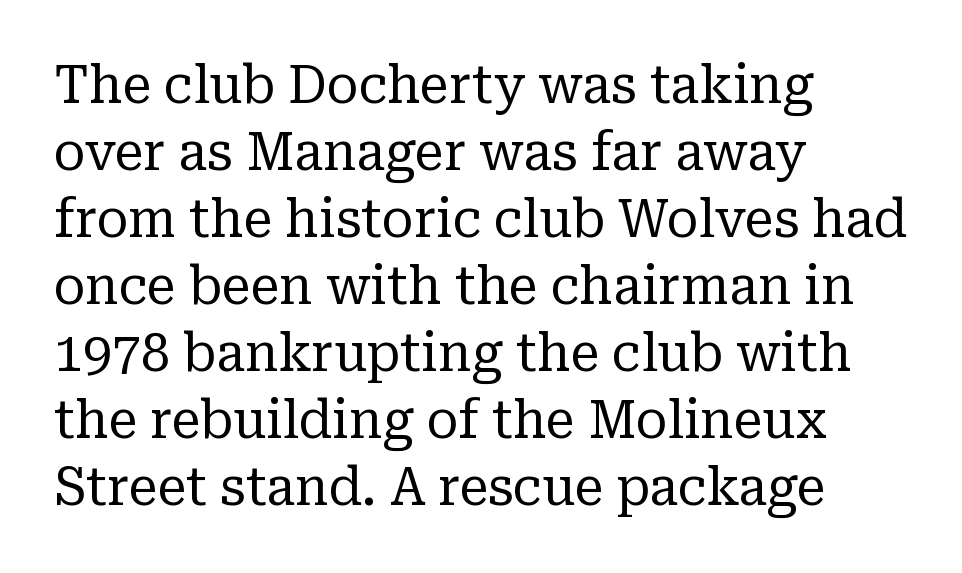
The face used here is seriffed, in the tradition of book romans. Italic? Not at all — the glyphs are vertical. Quick note: interline space is typical. Letters have the restrained weight of plain body copy at most.
